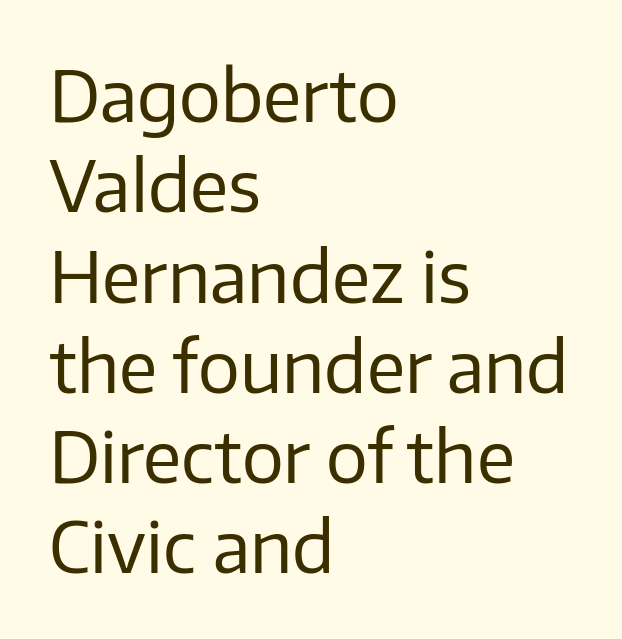
The image shows 70 px regular-weight sans-serif type, upright; set left-aligned, normal line spacing (1.29x), normal letter spacing, not underlined; low stroke contrast and a medium x-height.
